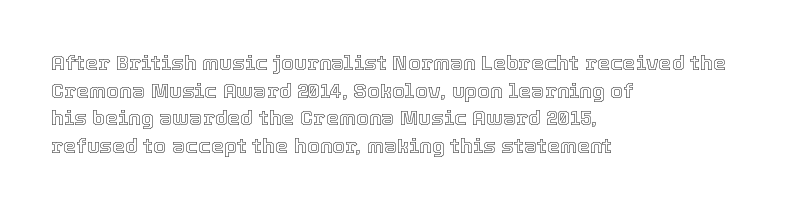
The image shows 21 px text type, upright; set left-aligned, normal line spacing (1.31x), normal letter spacing, not underlined.
